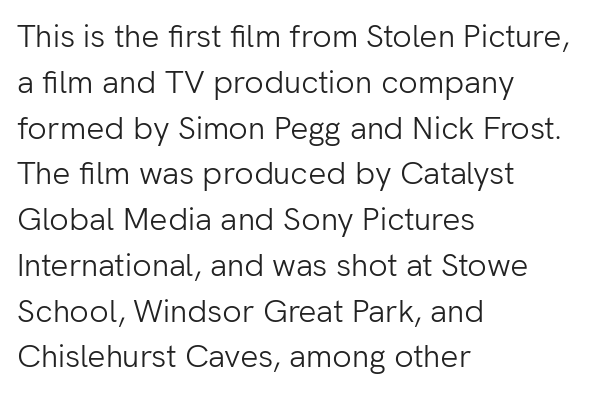
The image shows 32 px light sans-serif type, upright; set left-aligned, normal line spacing (1.43x), normal letter spacing, not underlined; low stroke contrast and a medium x-height.
